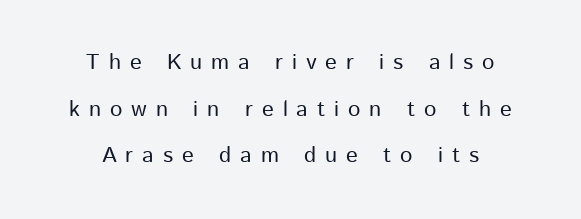
In CSS terms this would be text-align: center. Underlining? Definitely not there. The letterforms sit at book weight or below. If you drew a line through each stem, it would be perfectly vertical. One glance says open: line gaps are wider than usual. The gaps between neighbouring characters are conspicuously large.
